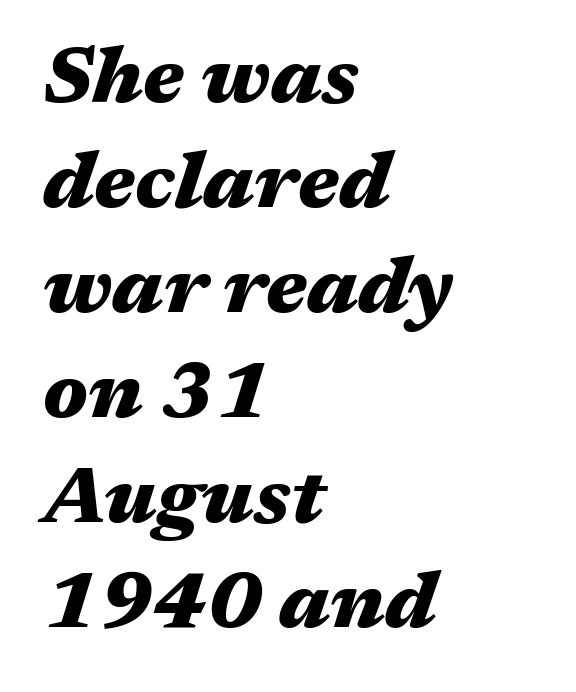
Q: Is the text bold? A: Yes.
Q: Is the text italic (slanted)? A: Yes, it leans right by about 17 degrees.
Q: Is the text underlined? A: No.
Q: How is the paragraph aligned? A: Left-aligned.
Q: Is the spacing between letters normal or unusually wide? A: Normal.
Q: Is the spacing between lines tight, normal or loose? A: Normal.
Q: Width (condensed, normal, or wide)? A: Wide.
Q: Stroke contrast? A: Medium.
Q: x-height? A: Medium.
Q: Monospaced? A: No.
